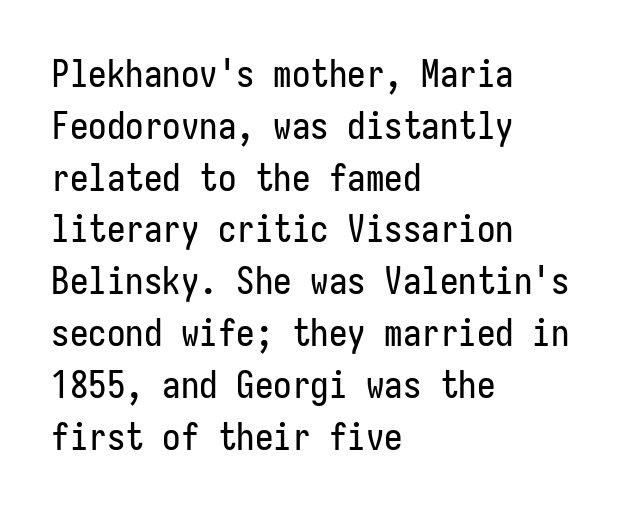
{"serif": "no", "italic": "no", "width": "condensed", "stroke_contrast": "low", "x_height": "medium", "underline": "no", "align": "left", "line_spacing": "normal", "line_spacing_ratio": 1.4, "letter_spacing": "normal", "letter_spacing_em": 0.0, "glyph_px": 37}
